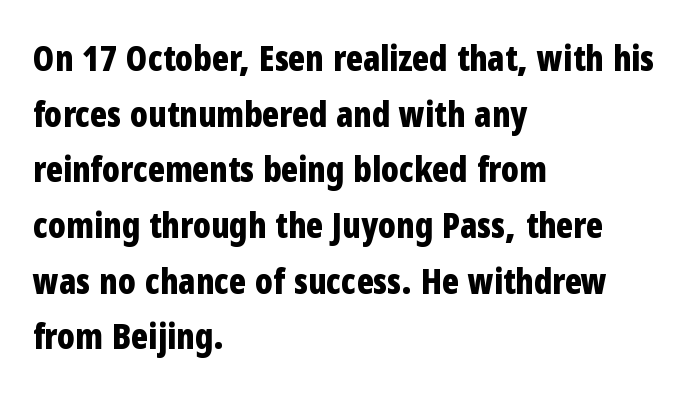
Q: Is the text bold? A: Yes.
Q: Is the text italic (slanted)? A: No, it is upright.
Q: Is the typeface a serif or a sans-serif typeface? A: Sans-serif.
Q: Is the text underlined? A: No.
Q: How is the paragraph aligned? A: Left-aligned.
Q: Is the spacing between letters normal or unusually wide? A: Normal.
Q: Is the spacing between lines tight, normal or loose? A: Normal.
Q: Width (condensed, normal, or wide)? A: Condensed.
Q: Stroke contrast? A: Low.
Q: x-height? A: Medium.
Q: Monospaced? A: No.
